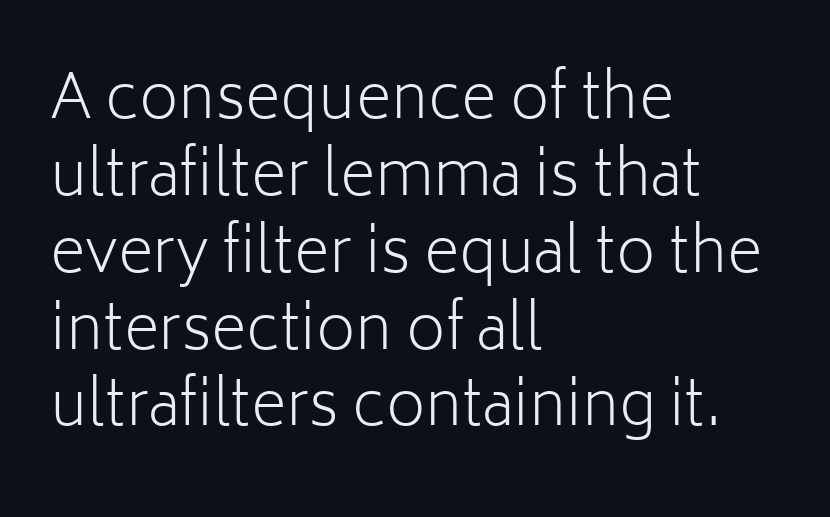
{"serif": "no", "italic": "no", "bold": "no", "weight": "light", "width": "normal", "stroke_contrast": "low", "x_height": "medium", "monospaced": "no", "underline": "no", "align": "left", "line_spacing": "normal", "line_spacing_ratio": 1.26, "letter_spacing": "normal", "letter_spacing_em": 0.0, "glyph_px": 61}
